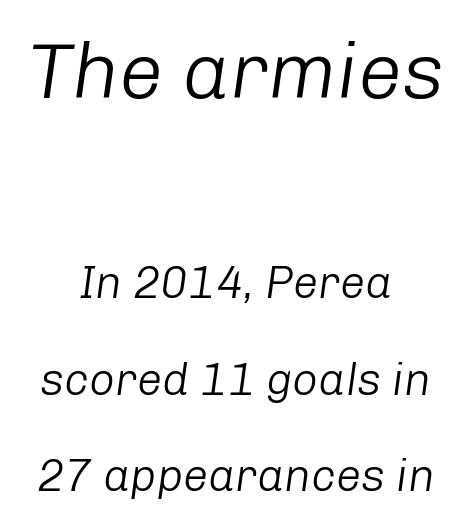
Q: Is the text bold? A: No.
Q: Is the text italic (slanted)? A: Yes, it leans right by about 8 degrees.
Q: Is the text underlined? A: No.
Q: How is the paragraph aligned? A: Centered.
Q: Is the spacing between letters normal or unusually wide? A: Normal.
Q: Is the spacing between lines tight, normal or loose? A: Loose.
Q: Which block of text is set in a larger size, the first (top) or the second (bottom)? A: The first (top) one.
Q: Width (condensed, normal, or wide)? A: Normal.
Q: Stroke contrast? A: Low.
Q: x-height? A: Medium.
Q: Monospaced? A: No.
